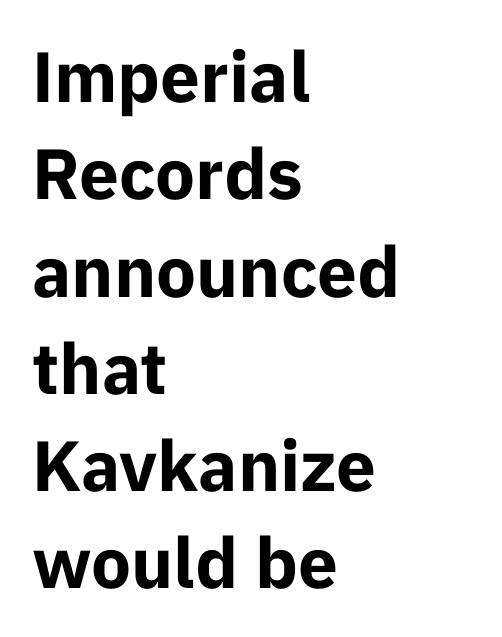
The image shows 71 px bold sans-serif type, upright; set left-aligned, normal line spacing (1.37x), normal letter spacing, not underlined; low stroke contrast and a medium x-height.
